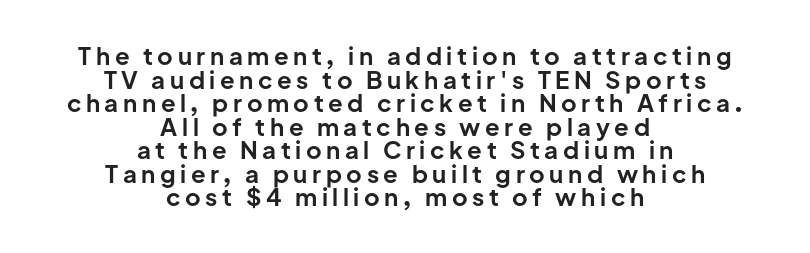
{"italic": "no", "bold": "yes", "underline": "no", "align": "center", "line_spacing": "tight", "line_spacing_ratio": 0.98, "glyph_px": 24}
